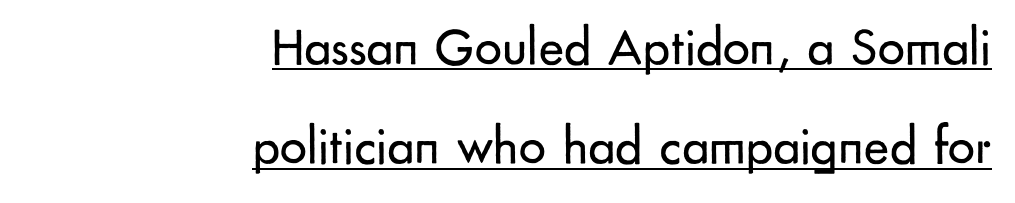
Glance below the letters and you will spot a drawn line. A sans-serif font was chosen for this passage. Reading down the block, your eye finds every line finishing at a fixed right position. Think of a printed novel: that variable character pitch is what you see here.
